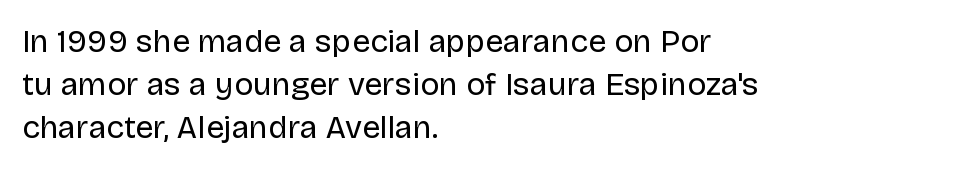
The image shows 32 px regular-weight sans-serif type, upright; set left-aligned, normal line spacing (1.34x), normal letter spacing, not underlined; low stroke contrast and a large x-height.
